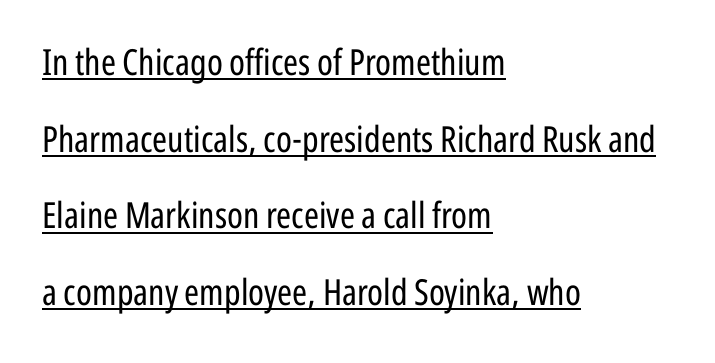
Like a heading marked for emphasis, these lines bear an underscore. A quiet, ordinary-to-light weight characterises the typeface. This sample has the flowing, uneven cadence of proportional lettering. In terms of letterform style, serifs are entirely absent.
